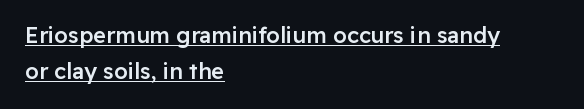
The image shows 22 px text type, upright; set left-aligned, normal line spacing (1.62x), normal letter spacing, underlined.
